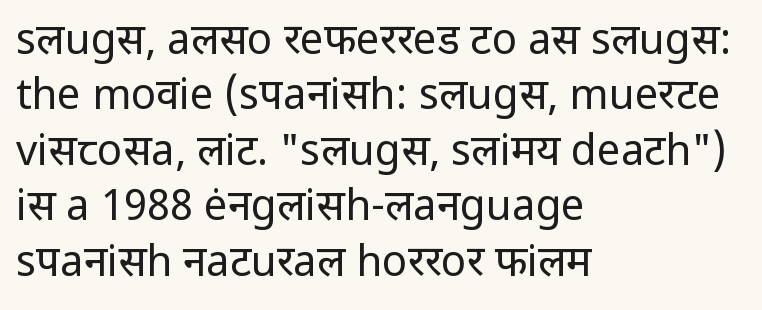
Style check: upright. Is the letter spacing exaggerated? No — it looks like the ordinary default. Decoration check: the copy has no underline. A normal amount of white space separates one row of letters from the next.
